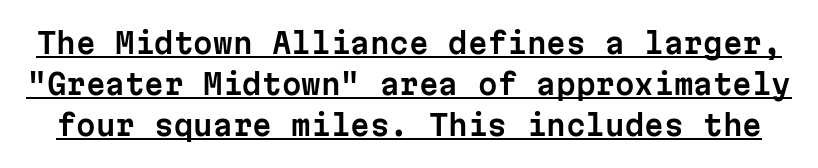
Each letter, wide or thin by design, is forced into the same width here. When letters stand straight like this, we call the style roman or upright. Honestly, the underline is the first thing you notice here. A typesetter would call this leading conventional body-copy spacing. Each letter's strokes conclude bluntly, with no projecting serifs.
